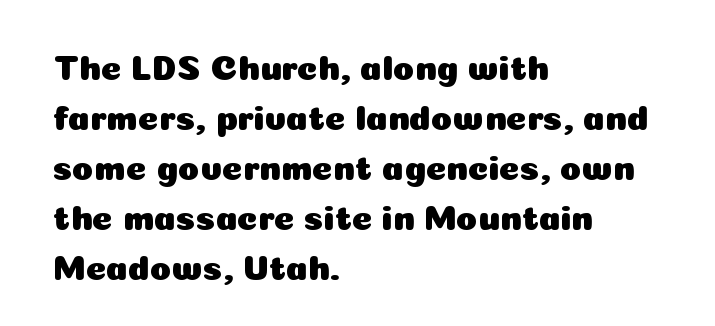
Q: Is the text italic (slanted)? A: No, it is upright.
Q: Is the typeface a serif or a sans-serif typeface? A: Sans-serif.
Q: Is the text underlined? A: No.
Q: How is the paragraph aligned? A: Left-aligned.
Q: Is the spacing between letters normal or unusually wide? A: Normal.
Q: Is the spacing between lines tight, normal or loose? A: Normal.
Q: Width (condensed, normal, or wide)? A: Normal.
Q: Stroke contrast? A: Low.
Q: x-height? A: Medium.
Q: Monospaced? A: No.
